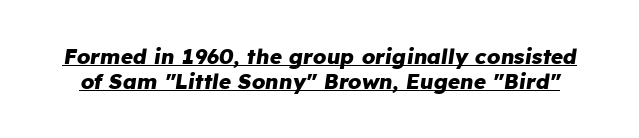
These words are printed bold, with thick strokes throughout. Designer's note — italics engaged. Does a line run under the words? Yes, clearly. There is no visible air inserted between adjacent glyphs.
